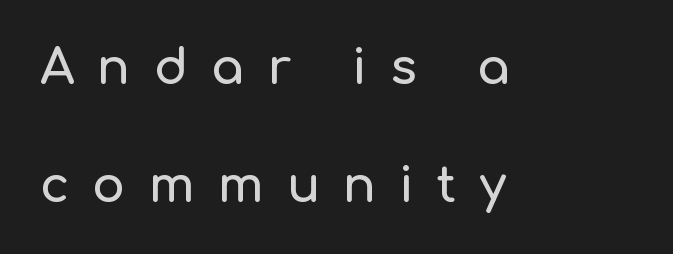
Here the designer chose a conventional face with non-uniform glyph widths. Notice the wide empty band between every row — that's loose leading. The space directly below the letters is spotless. The compositor pushed each line to the left boundary. Italic? Not at all — the glyphs are vertical. The letters are spread apart with noticeably loose tracking.
